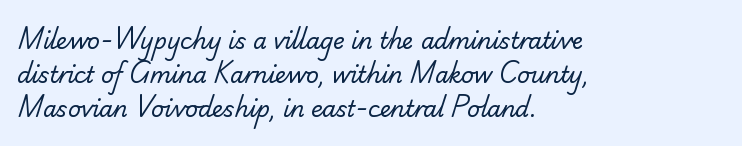
Q: Is the text bold? A: No.
Q: Is the text underlined? A: No.
Q: How is the paragraph aligned? A: Left-aligned.
Q: Is the spacing between letters normal or unusually wide? A: Normal.
Q: Is the spacing between lines tight, normal or loose? A: Normal.
